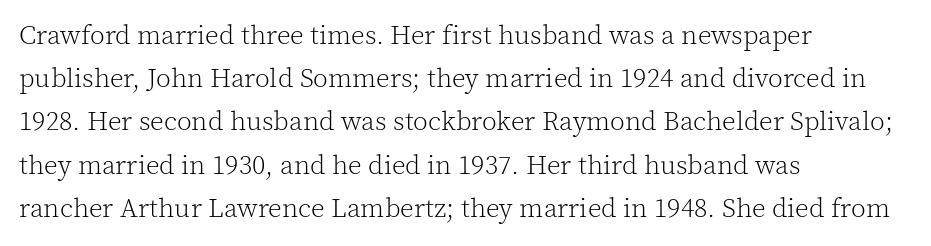
{"italic": "no", "bold": "no", "underline": "no", "align": "left", "line_spacing": "normal", "line_spacing_ratio": 1.6, "letter_spacing": "normal", "letter_spacing_em": 0.0, "glyph_px": 27}
